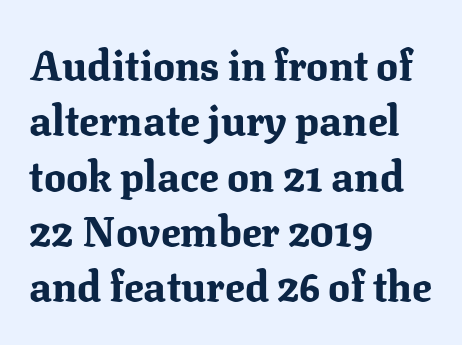
{"serif": "yes", "italic": "no", "bold": "yes", "weight": "bold", "width": "normal", "stroke_contrast": "medium", "x_height": "medium", "monospaced": "no", "underline": "no", "align": "left", "line_spacing": "normal", "line_spacing_ratio": 1.35, "letter_spacing": "normal", "letter_spacing_em": 0.0, "glyph_px": 41}
